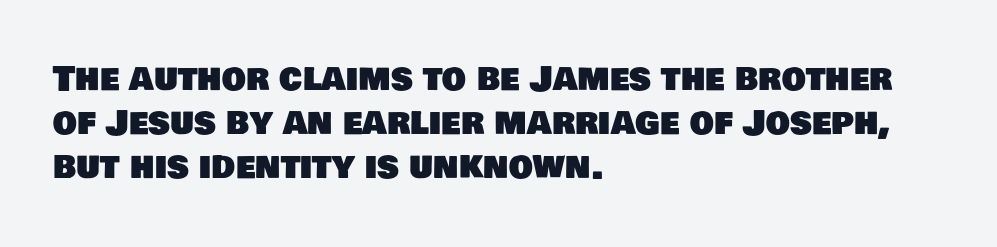
{"serif": "no", "width": "normal", "stroke_contrast": "low", "x_height": "large", "monospaced": "no", "underline": "no", "align": "left", "line_spacing": "normal", "line_spacing_ratio": 1.29, "letter_spacing": "normal", "letter_spacing_em": 0.0, "glyph_px": 34}
